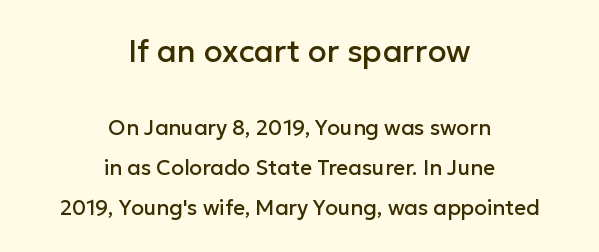
This is sans-serif lettering, the kind often seen on screens and signage. Short and long lines alike share a common midpoint. Varying glyph widths throughout — classic text-font behaviour. Large over small — that's the arrangement of the two blocks here. Descenders hang freely into open space. Does the lettering tilt? It doesn't — this is upright.
